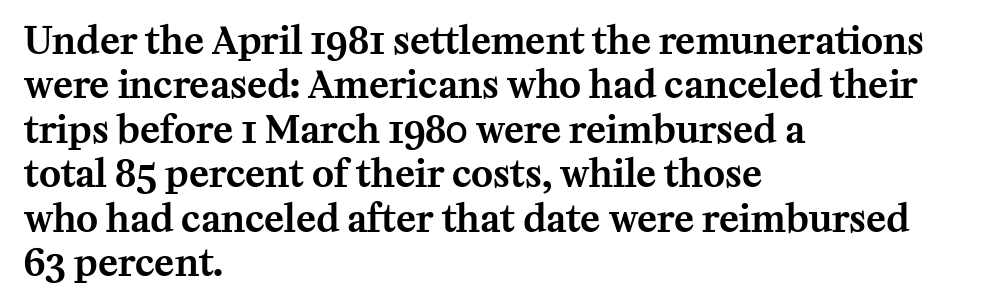
{"serif": "yes", "italic": "no", "width": "normal", "stroke_contrast": "medium", "x_height": "medium", "monospaced": "no", "underline": "no", "align": "left", "line_spacing_ratio": 1.2, "letter_spacing": "normal", "letter_spacing_em": 0.0, "glyph_px": 37}
